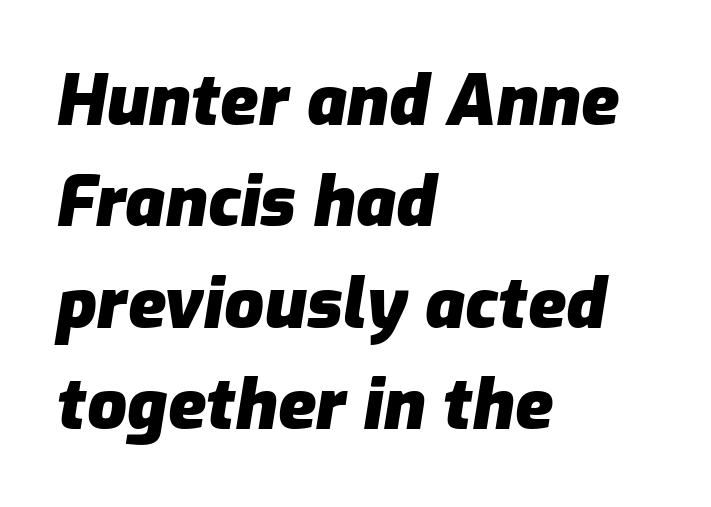
The image shows 70 px heavy type, italic (leaning right); set left-aligned, normal line spacing (1.45x), normal letter spacing, not underlined; low stroke contrast and a medium x-height.
